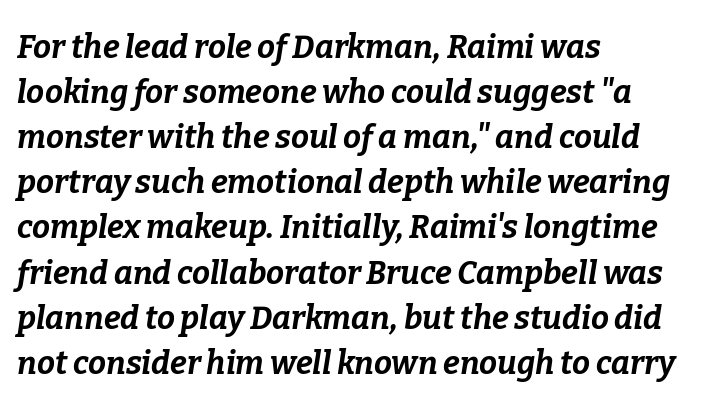
Line spacing here is normal. You could not count columns in this text — the font is proportionally spaced. Line beginnings align vertically; line endings do not. Emphasis by weight is at full strength: bold.
